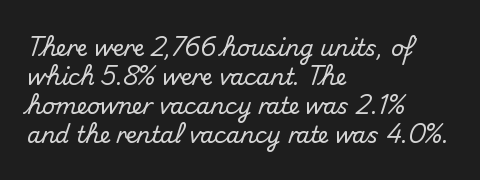
The image shows 22 px text type; set left-aligned, normal line spacing (1.32x), normal letter spacing, not underlined.
